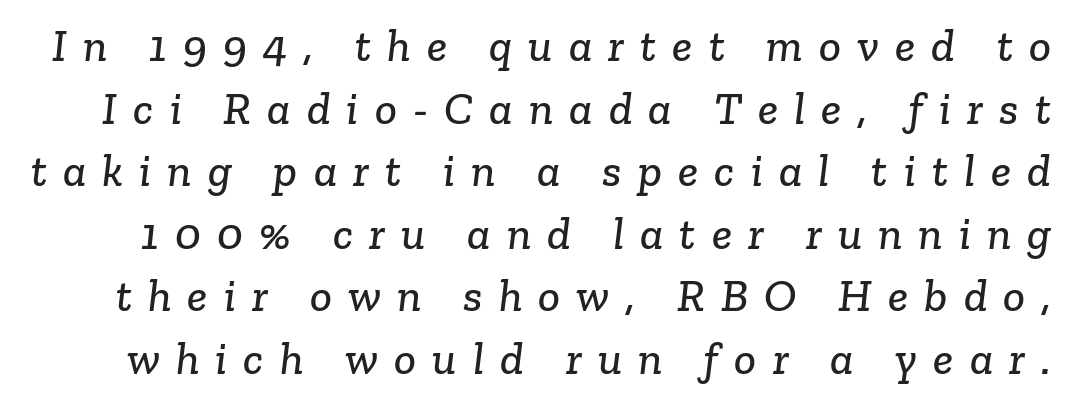
How would I describe the line gaps? Plain and ordinary. Letter spacing: wide. Note the varied advance widths — an 'i' is clearly narrower than an 'm'. This rendering features lettering with no underline. Letterform terminals end in serifs throughout the passage.
